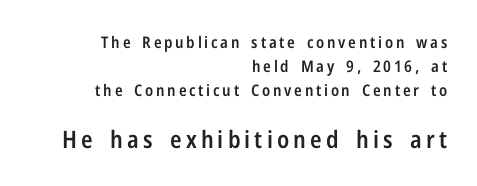
Q: Is the text bold? A: Semi-bold.
Q: Is the text italic (slanted)? A: No, it is upright.
Q: Is the text underlined? A: No.
Q: How is the paragraph aligned? A: Right-aligned.
Q: Is the spacing between lines tight, normal or loose? A: Normal.
Q: Which block of text is set in a larger size, the first (top) or the second (bottom)? A: The second (bottom) one.
